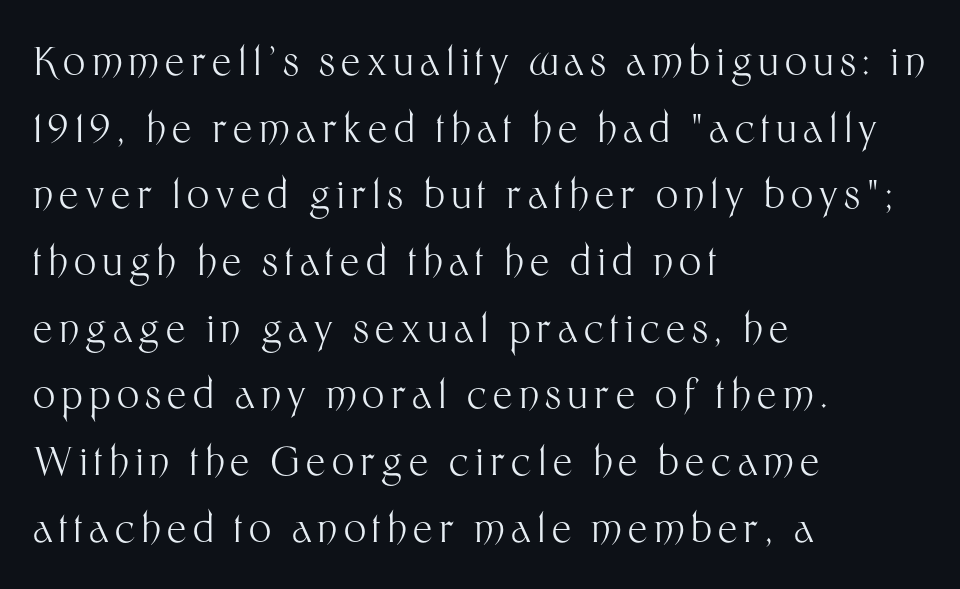
{"serif": "no", "italic": "no", "bold": "no", "weight": "light", "width": "normal", "stroke_contrast": "medium", "x_height": "medium", "monospaced": "no", "underline": "no", "align": "left", "line_spacing_ratio": 1.71, "glyph_px": 39}
